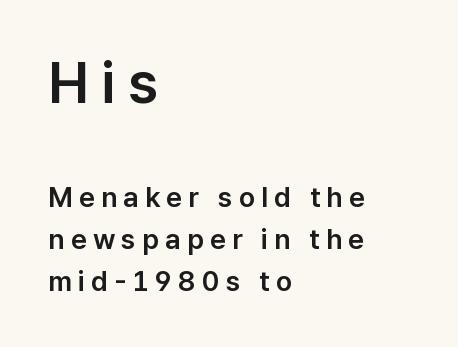
The lines are quadded left. Varying glyph widths throughout — classic text-font behaviour. The passage shown stacks its lines at a standard gap. The rendering shrinks the type as you move from the upper chunk to the lower. You can tell from the bare stems that sans-serif type was used.
